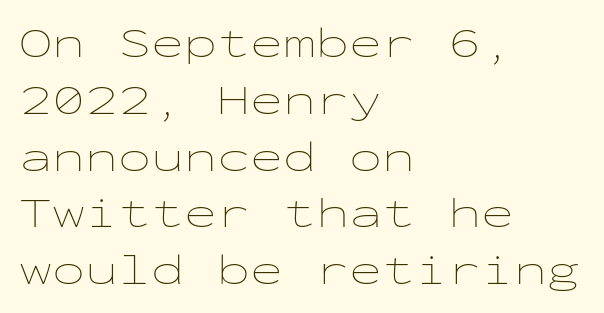
The image shows 44 px thin, wide type, upright, monospaced; set left-aligned, normal line spacing (1.29x), normal letter spacing, not underlined; low stroke contrast and a medium x-height.
